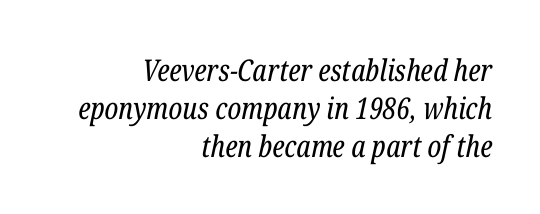
{"serif": "yes", "italic": "yes", "lean": "right", "slant_degrees": 12, "bold": "no", "weight": "regular", "width": "condensed", "stroke_contrast": "low", "x_height": "medium", "monospaced": "no", "underline": "no", "align": "right", "line_spacing": "normal", "line_spacing_ratio": 1.26, "letter_spacing": "normal", "letter_spacing_em": 0.0, "glyph_px": 30}
